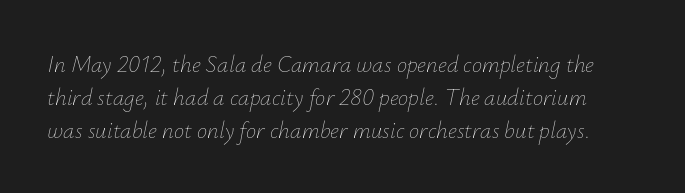
A light-to-regular cut is what we see here. The letters sit at their default tracking, neither squeezed nor spread. The passage shown is not underscored anywhere. Rows of type keep a routine distance in the vertical direction. Compared with ordinary roman type, these characters are visibly tilted.
